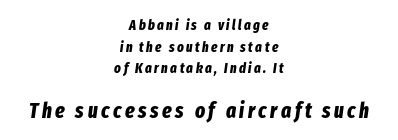
The image shows 21 px bold type, italic (leaning right); set centered, normal line spacing (1.55x), not underlined; the second (bottom) block is 1.5x larger.
